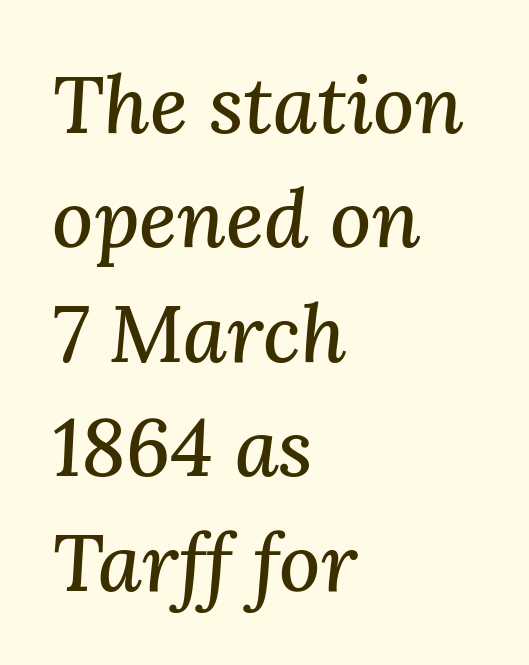
The image shows 80 px serif type, italic (leaning right); set left-aligned, normal line spacing (1.43x), normal letter spacing, not underlined; medium stroke contrast and a medium x-height.
